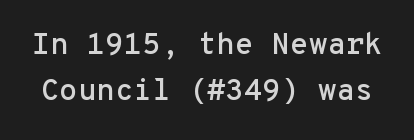
Here the designer chose a console-style face with uniform glyph widths. Words float on clear page, feet unadorned. Leading matches the norm, producing a regular column. Does the type have serifs? No, each stem ends abruptly. Here the glyphs are tracked normally, forming tight word shapes.
